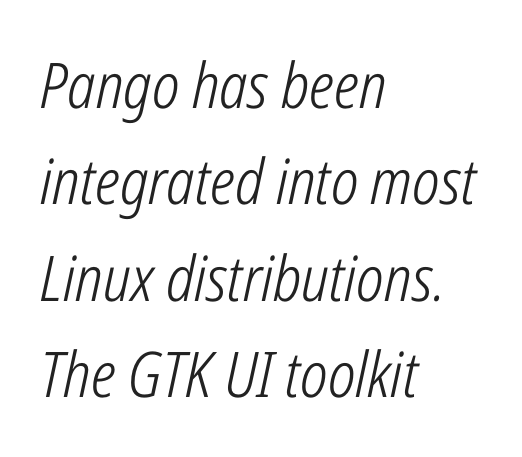
{"italic": "yes", "lean": "right", "slant_degrees": 12, "bold": "no", "weight": "light", "width": "condensed", "stroke_contrast": "low", "x_height": "medium", "monospaced": "no", "underline": "no", "align": "left", "line_spacing": "normal", "line_spacing_ratio": 1.53, "letter_spacing": "normal", "letter_spacing_em": 0.0, "glyph_px": 63}
